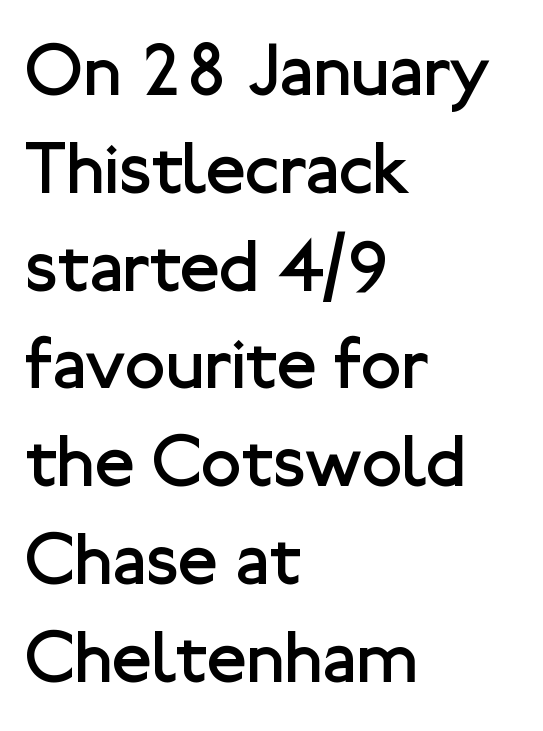
Each row of text sits above clean, open space. Note: no serifs on the glyphs. In terms of letterspacing, this is plain default setting. The lines sit at an ordinary, default distance from one another.
